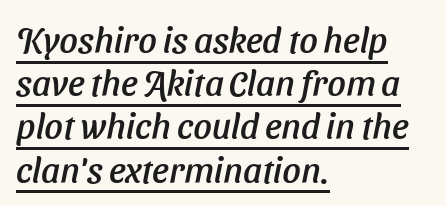
The image shows 36 px text type; set left-aligned, line spacing 1.2x, normal letter spacing, underlined; low stroke contrast and a medium x-height.
